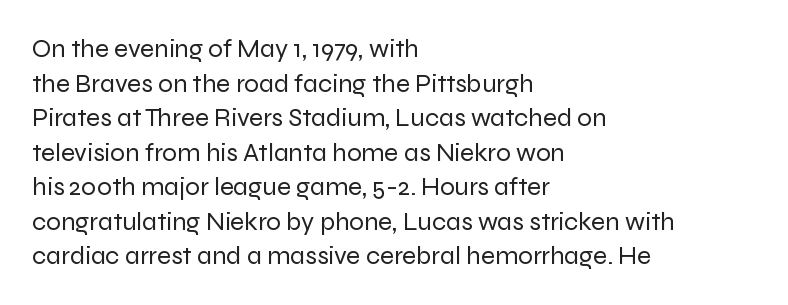
{"italic": "no", "bold": "no", "underline": "no", "align": "left", "line_spacing": "normal", "line_spacing_ratio": 1.33, "letter_spacing": "normal", "letter_spacing_em": 0.0, "glyph_px": 26}
